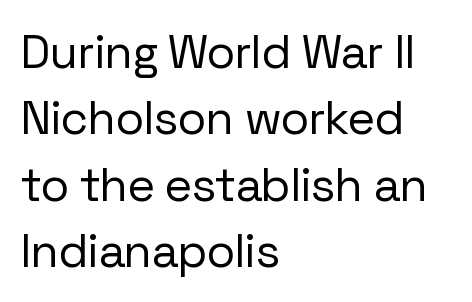
The image shows 47 px regular-weight sans-serif type, upright; set left-aligned, normal line spacing (1.41x), normal letter spacing, not underlined; low stroke contrast and a medium x-height.
